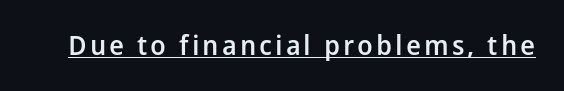
The image shows 27 px text type, upright; set underlined.
